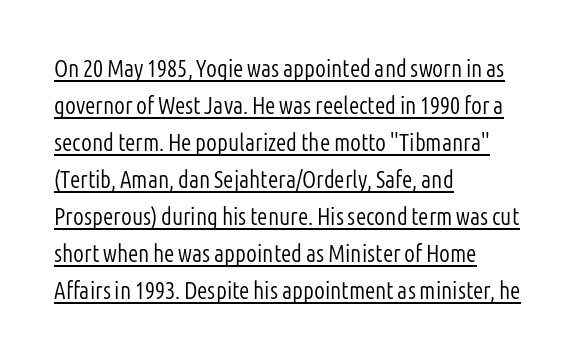
Q: Is the text bold? A: No.
Q: Is the text italic (slanted)? A: No, it is upright.
Q: Is the text underlined? A: Yes.
Q: How is the paragraph aligned? A: Left-aligned.
Q: Is the spacing between letters normal or unusually wide? A: Normal.
Q: Is the spacing between lines tight, normal or loose? A: Normal.
